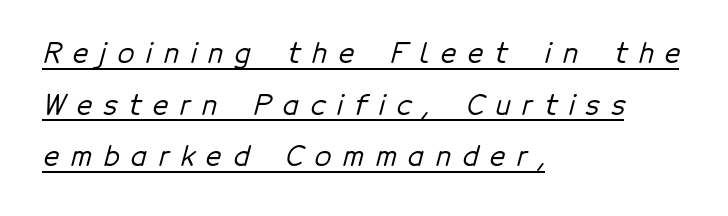
{"underline": "yes", "align": "left", "line_spacing": "loose", "line_spacing_ratio": 1.91, "letter_spacing": "wide", "letter_spacing_em": 0.43, "glyph_px": 27}
